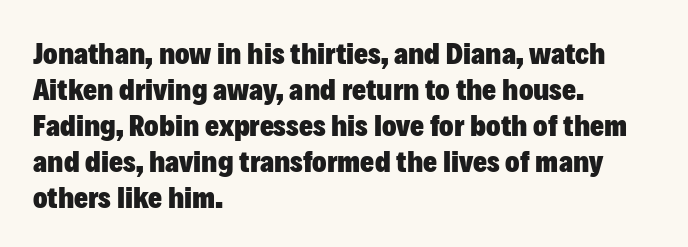
The image shows 30 px heavy sans-serif type, upright; set left-aligned, line spacing 1.2x, normal letter spacing, not underlined; low stroke contrast and a medium x-height.
